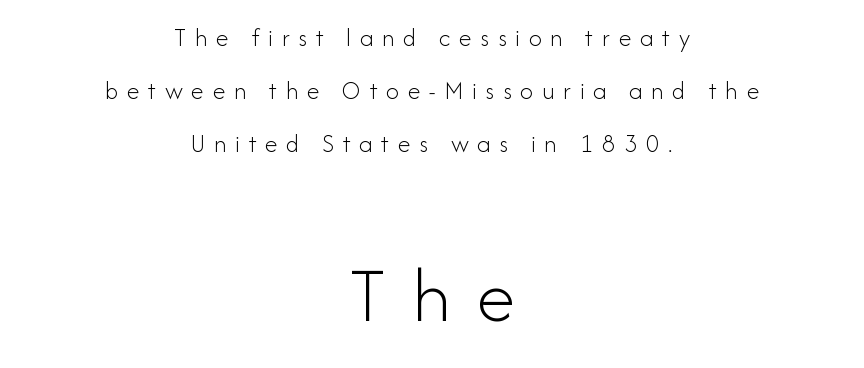
{"serif": "no", "italic": "no", "bold": "no", "weight": "light", "width": "normal", "stroke_contrast": "low", "x_height": "small", "monospaced": "no", "underline": "no", "align": "center", "line_spacing": "loose", "line_spacing_ratio": 2.03, "letter_spacing": "wide", "letter_spacing_em": 0.33, "larger_block": "second", "size_ratio": 3.04, "glyph_px": 79}
